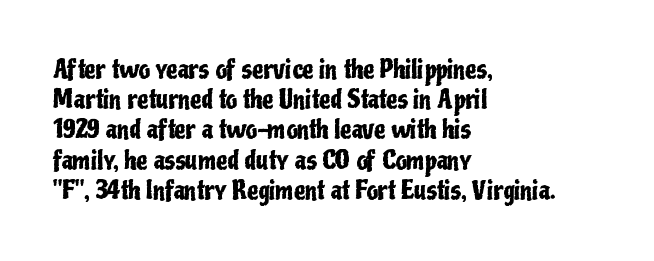
{"italic": "no", "underline": "no", "align": "left", "line_spacing_ratio": 1.21, "letter_spacing": "normal", "letter_spacing_em": 0.0, "glyph_px": 25}
